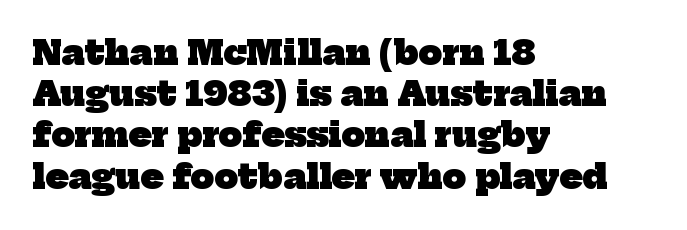
Q: Is the text bold? A: Yes.
Q: Is the typeface a serif or a sans-serif typeface? A: Serif.
Q: Is the text underlined? A: No.
Q: How is the paragraph aligned? A: Left-aligned.
Q: Is the spacing between letters normal or unusually wide? A: Normal.
Q: Is the spacing between lines tight, normal or loose? A: Normal.
Q: Width (condensed, normal, or wide)? A: Normal.
Q: Stroke contrast? A: Low.
Q: x-height? A: Medium.
Q: Monospaced? A: No.
